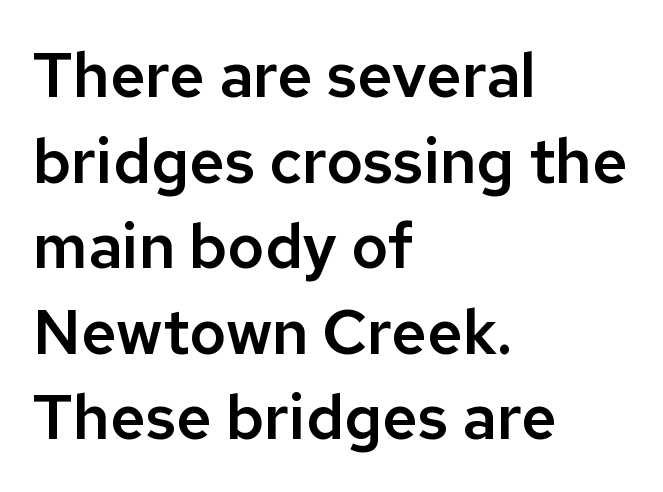
Q: Is the text italic (slanted)? A: No, it is upright.
Q: Is the typeface a serif or a sans-serif typeface? A: Sans-serif.
Q: Is the text underlined? A: No.
Q: How is the paragraph aligned? A: Left-aligned.
Q: Is the spacing between letters normal or unusually wide? A: Normal.
Q: Is the spacing between lines tight, normal or loose? A: Normal.
Q: Width (condensed, normal, or wide)? A: Normal.
Q: Stroke contrast? A: Low.
Q: x-height? A: Medium.
Q: Monospaced? A: No.
